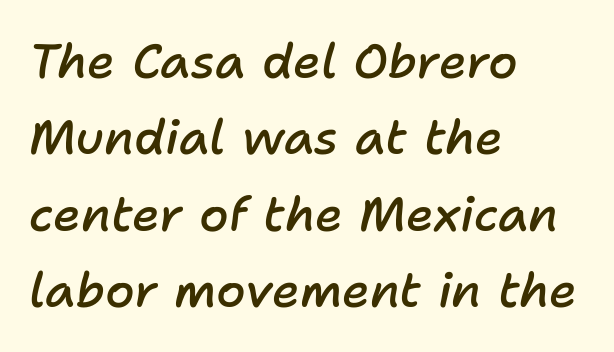
Q: Is the text bold? A: Semi-bold.
Q: Is the text italic (slanted)? A: Yes, it leans right by about 11 degrees.
Q: Is the text underlined? A: No.
Q: How is the paragraph aligned? A: Left-aligned.
Q: Is the spacing between letters normal or unusually wide? A: Normal.
Q: Is the spacing between lines tight, normal or loose? A: Normal.
Q: Width (condensed, normal, or wide)? A: Normal.
Q: Stroke contrast? A: Low.
Q: x-height? A: Medium.
Q: Monospaced? A: No.
